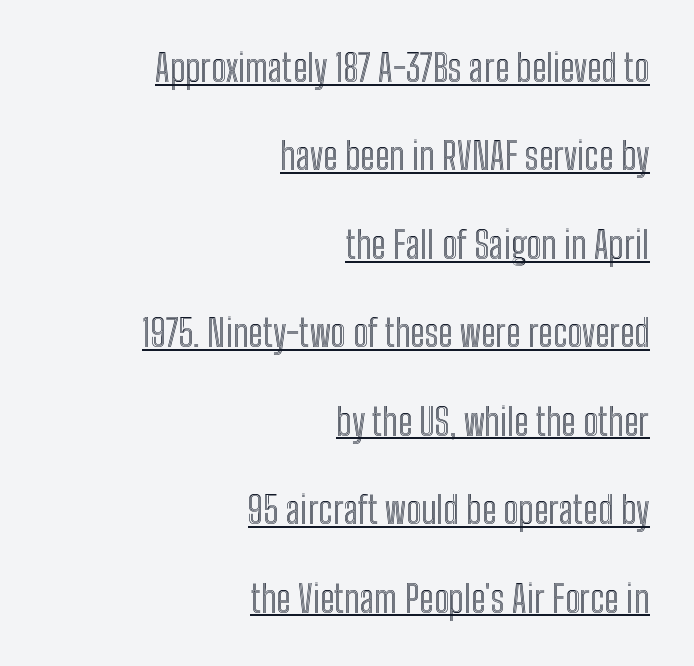
Observe the ordinary spacing: letters are neighbours, not strangers. In terms of posture, this sample is upright. Compared with undecorated copy, this sample adds a rule below the words. Quick note: interline space is abundant.
